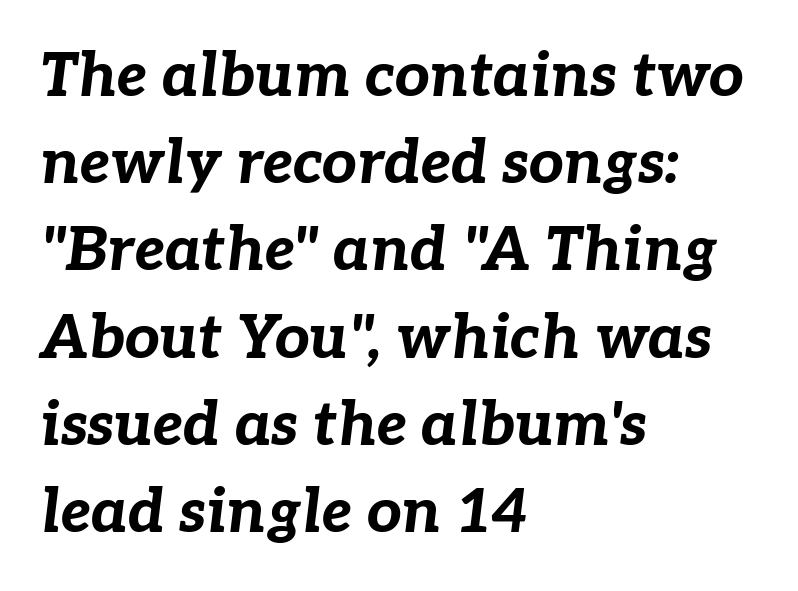
{"italic": "yes", "lean": "right", "slant_degrees": 7, "bold": "yes", "weight": "bold", "width": "normal", "stroke_contrast": "low", "x_height": "medium", "monospaced": "no", "underline": "no", "align": "left", "line_spacing": "normal", "line_spacing_ratio": 1.43, "letter_spacing": "normal", "letter_spacing_em": 0.0, "glyph_px": 61}
